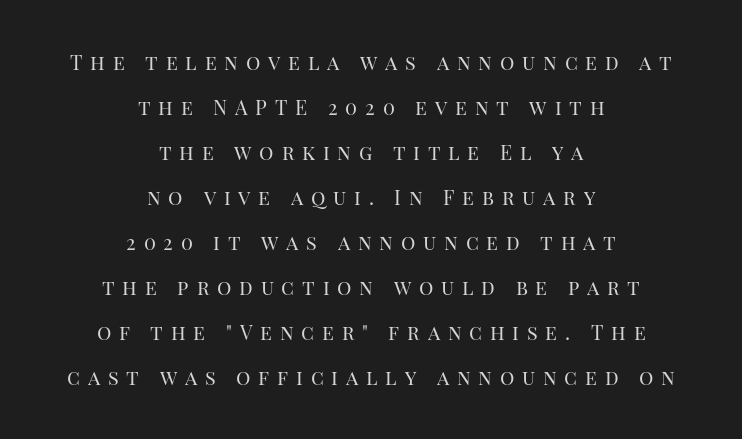
Q: Is the text bold? A: No.
Q: Is the text italic (slanted)? A: No, it is upright.
Q: Is the text underlined? A: No.
Q: How is the paragraph aligned? A: Centered.
Q: Is the spacing between letters normal or unusually wide? A: Unusually wide.
Q: Is the spacing between lines tight, normal or loose? A: Loose.
